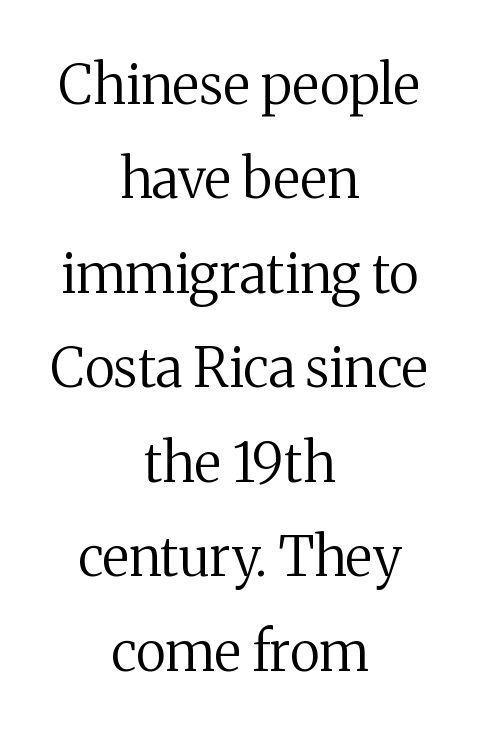
The letters advance in unequal steps, a hallmark of proportional type. The space beneath each line is pristine and unruled. How are the letters spaced? Ordinarily, with no added tracking. In CSS terms this would be text-align: center. The characters display serif detailing at their extremities. These glyphs show unthickened strokes, regular width or finer.
